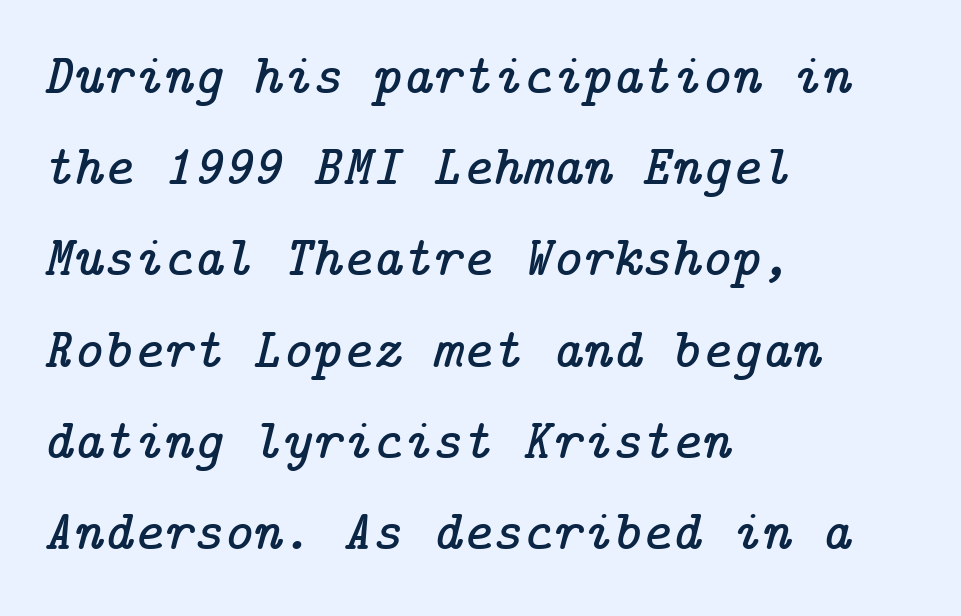
The image shows 57 px serif type, italic (leaning right); set left-aligned, normal line spacing (1.6x), normal letter spacing, not underlined; low stroke contrast and a medium x-height.
